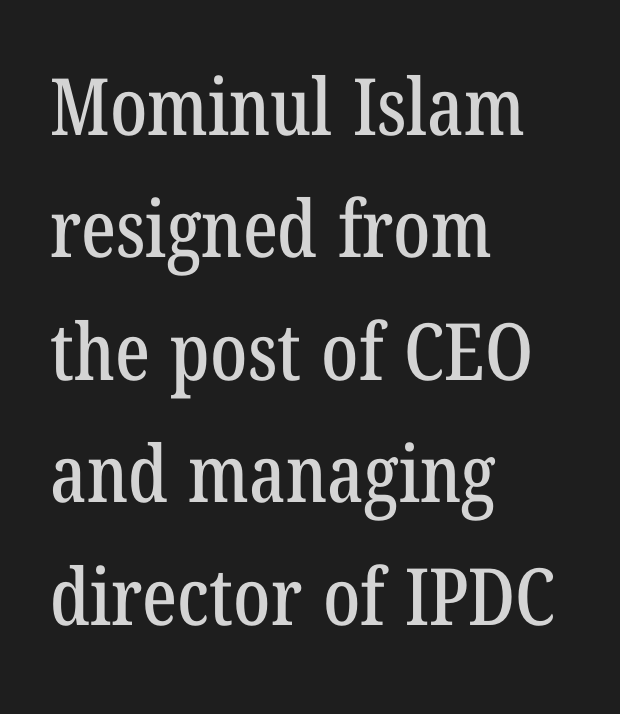
The image shows 79 px condensed serif type; set left-aligned, normal line spacing (1.55x), normal letter spacing, not underlined; low stroke contrast and a medium x-height.
